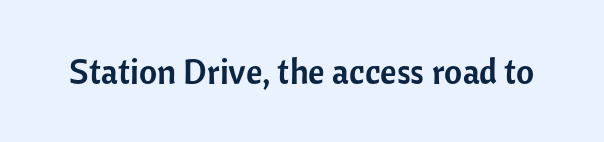
The image shows 35 px sans-serif type, upright; set normal letter spacing, not underlined; low stroke contrast and a medium x-height.
